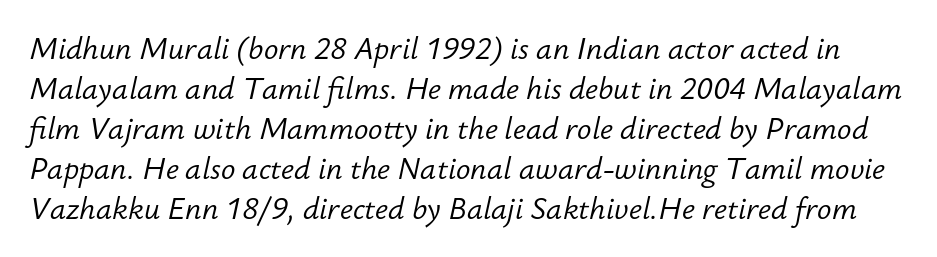
The image shows 30 px light type, italic (leaning right); set normal line spacing (1.33x), normal letter spacing, not underlined; low stroke contrast and a small x-height.
